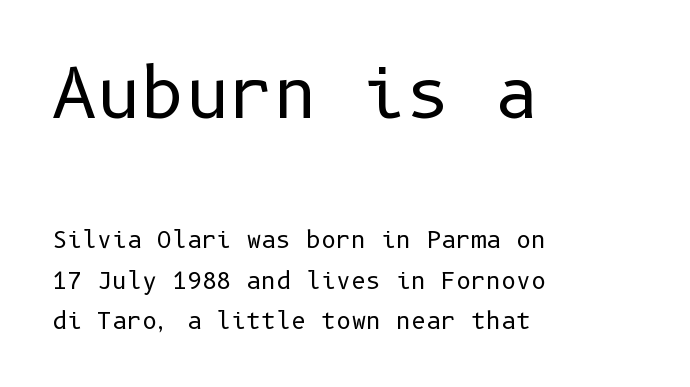
{"serif": "no", "italic": "no", "bold": "no", "weight": "regular", "width": "normal", "stroke_contrast": "low", "x_height": "medium", "underline": "no", "align": "left", "line_spacing_ratio": 1.75, "letter_spacing": "normal", "letter_spacing_em": 0.0, "larger_block": "first", "size_ratio": 2.96, "glyph_px": 68}
